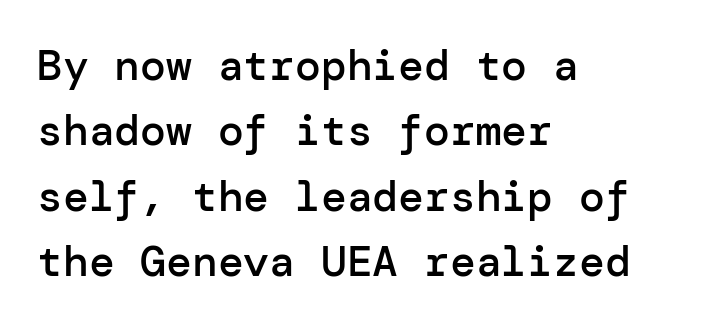
Words float on clear page, feet unadorned. The rendering shows plain stroke endings on the letterforms — a sans-serif design. This rendering leaves character spacing at its baseline value. Line beginnings align vertically; line endings do not. Typographic density is moderately raised because the face is semibold. The lettering holds an erect, upright posture throughout.
